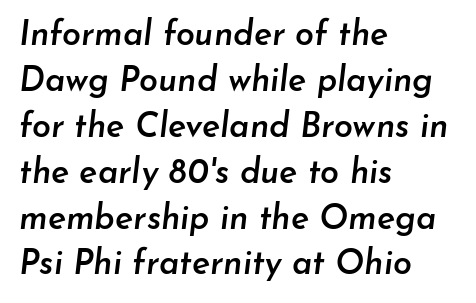
Short and long lines alike share a common starting point at left. A clean baseline with only descenders dipping below it. Horizontal bands of white between lines are of average thickness. Italic: yes, the glyphs are oblique. This sample has the flowing, uneven cadence of proportional lettering.
